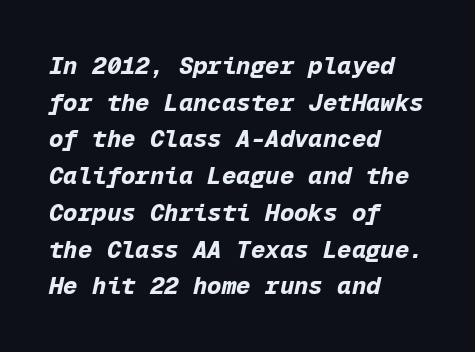
The image shows 24 px bold type, italic (leaning right); set left-aligned, normal line spacing (1.53x), normal letter spacing, not underlined.
